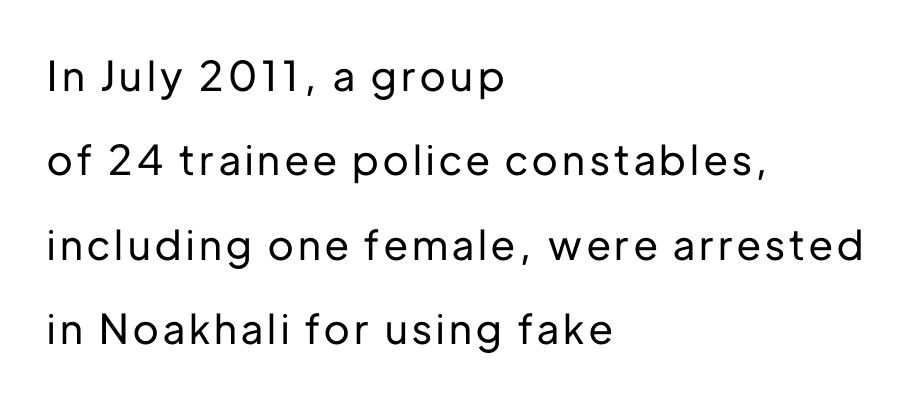
{"serif": "no", "italic": "no", "width": "normal", "stroke_contrast": "low", "x_height": "medium", "monospaced": "no", "underline": "no", "align": "left", "line_spacing": "loose", "line_spacing_ratio": 2.06, "glyph_px": 41}
